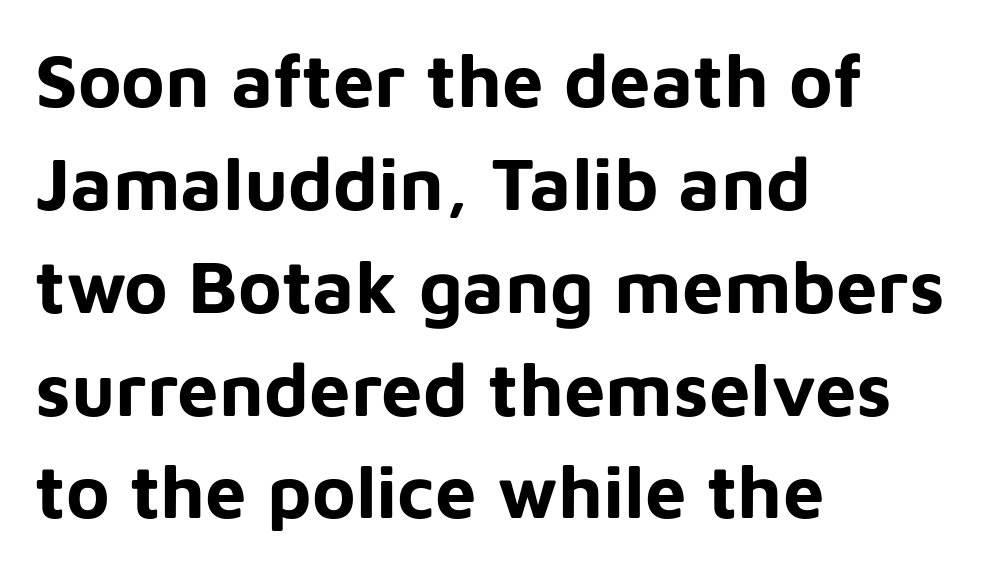
The image shows 74 px bold sans-serif type, upright; set left-aligned, normal line spacing (1.39x), normal letter spacing, not underlined; low stroke contrast and a medium x-height.
